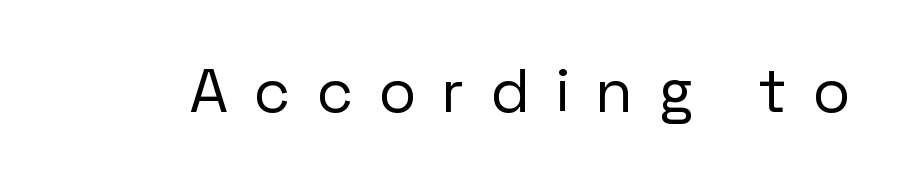
The image shows 62 px regular-weight sans-serif type, upright; set unusually wide letter spacing (+0.43 em), not underlined; low stroke contrast and a medium x-height.
